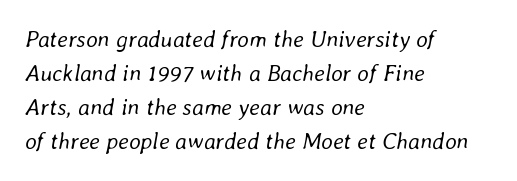
{"italic": "yes", "lean": "right", "slant_degrees": 8, "bold": "no", "underline": "no", "align": "left", "line_spacing": "normal", "line_spacing_ratio": 1.48, "letter_spacing": "normal", "letter_spacing_em": 0.0, "glyph_px": 23}
